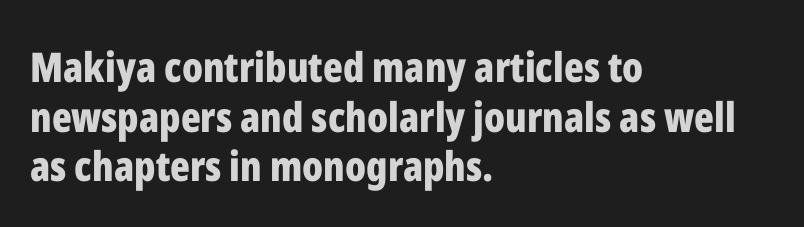
The image shows 41 px bold, condensed sans-serif type, upright; set left-aligned, line spacing 1.21x, normal letter spacing, not underlined; low stroke contrast and a medium x-height.
